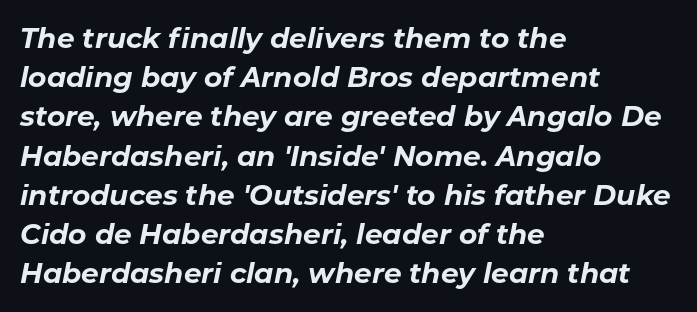
Successive baselines arrive at the customary interval. The letters advance in unequal steps, a hallmark of proportional type. If you drew a line through each stem, it would be angled. The foot of each line stays bare and open.
